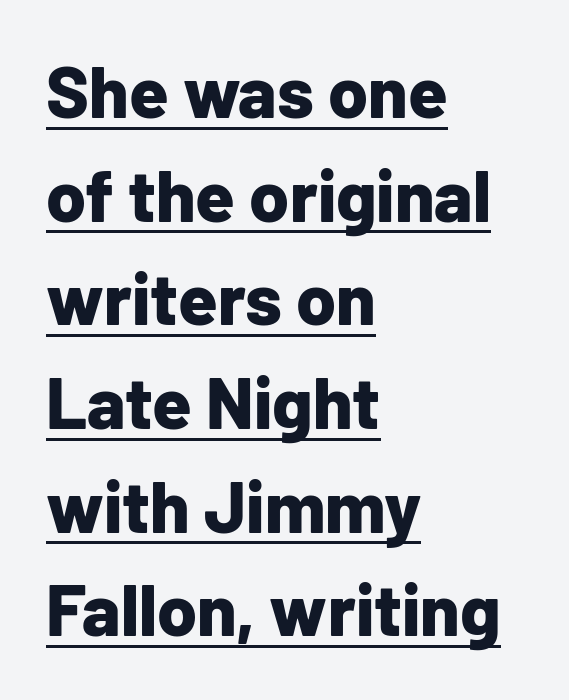
Think of a printed novel: that variable character pitch is what you see here. Weight: bold. Honestly, the row spacing looks completely unremarkable. Caption: lettering with a line underneath.
